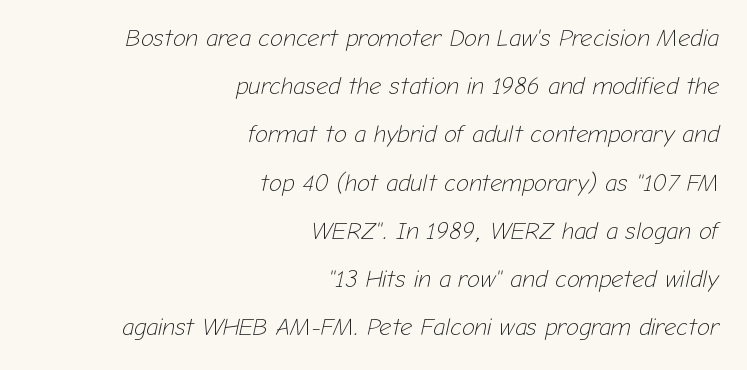
Weight: in the light-to-regular range. Descenders hang freely into open space. Compared with ordinary roman type, these characters are visibly tilted. If you drew a ruler down the right edge, every line would touch it. Look at the tracking — it's just the regular setting, nothing added. How would I describe the line gaps? Wide and relaxed.
